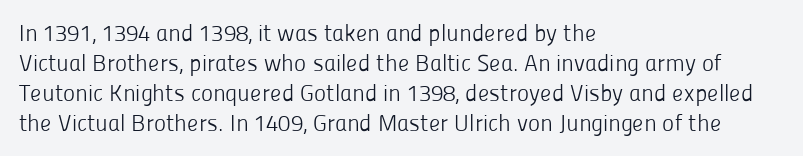
The image shows 23 px text type, upright; set left-aligned, normal line spacing (1.3x), normal letter spacing, not underlined.
